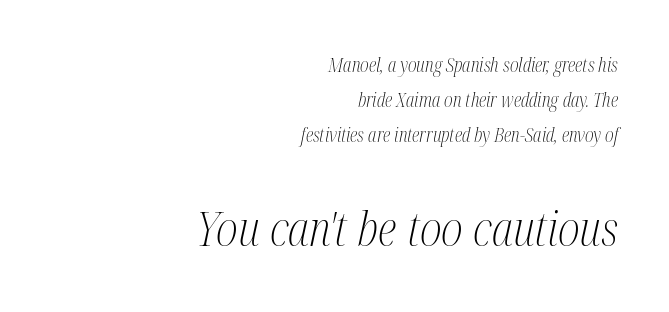
The zone under the glyphs is completely vacant. All the whitespace from short lines collects on the left. Here the second block reads like a headline and the first like body copy. These lines were composed using italics.
